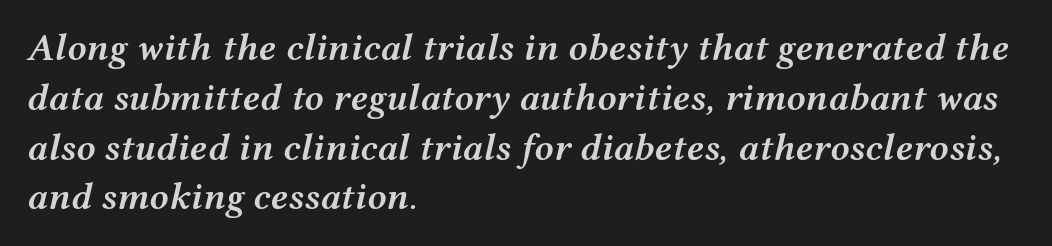
The image shows 38 px semibold, wide type, italic (leaning right); set left-aligned, normal line spacing (1.31x), normal letter spacing, not underlined; medium stroke contrast and a medium x-height.
